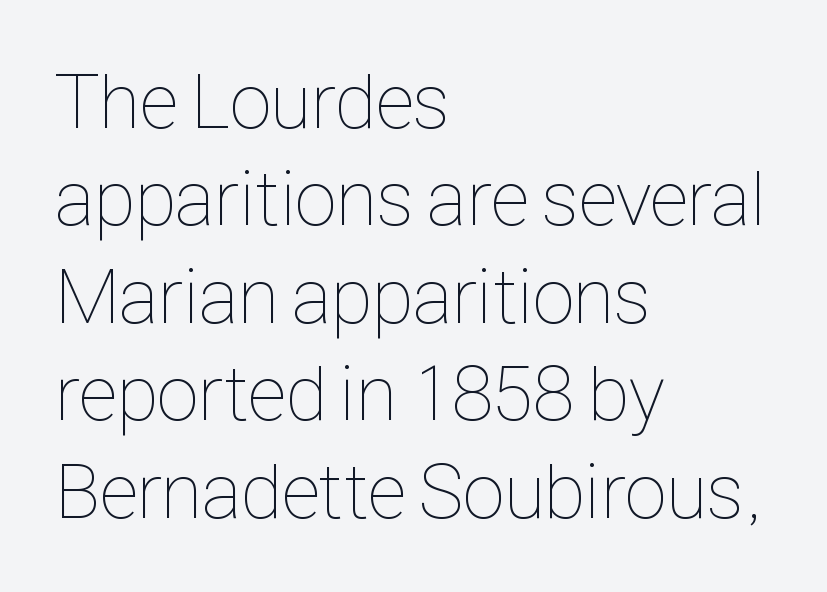
Q: Is the text bold? A: No.
Q: Is the text italic (slanted)? A: No, it is upright.
Q: Is the text underlined? A: No.
Q: How is the paragraph aligned? A: Left-aligned.
Q: Is the spacing between letters normal or unusually wide? A: Normal.
Q: Is the spacing between lines tight, normal or loose? A: Normal.
Q: Width (condensed, normal, or wide)? A: Condensed.
Q: Stroke contrast? A: Low.
Q: x-height? A: Medium.
Q: Monospaced? A: No.
